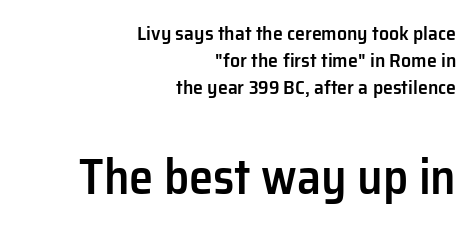
If you measured baseline to baseline, you'd find a middling distance. Does the copy run flush right? Yes — the right margin is perfectly even. This is the regular roman posture of the typeface. Type style note: lacks serifs.
